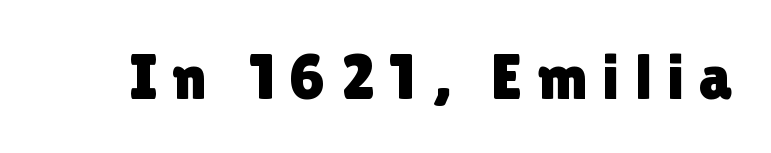
{"serif": "no", "italic": "no", "width": "normal", "x_height": "medium", "monospaced": "no", "underline": "no", "letter_spacing": "wide", "letter_spacing_em": 0.23, "glyph_px": 64}
